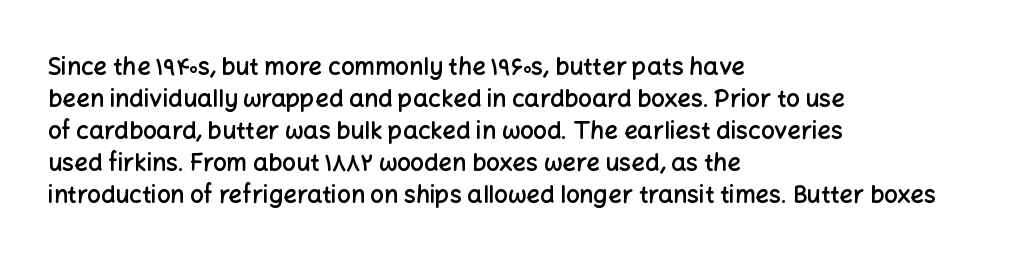
{"italic": "no", "bold": "semi", "underline": "no", "align": "left", "line_spacing": "normal", "line_spacing_ratio": 1.33, "letter_spacing": "normal", "letter_spacing_em": 0.0, "glyph_px": 24}
